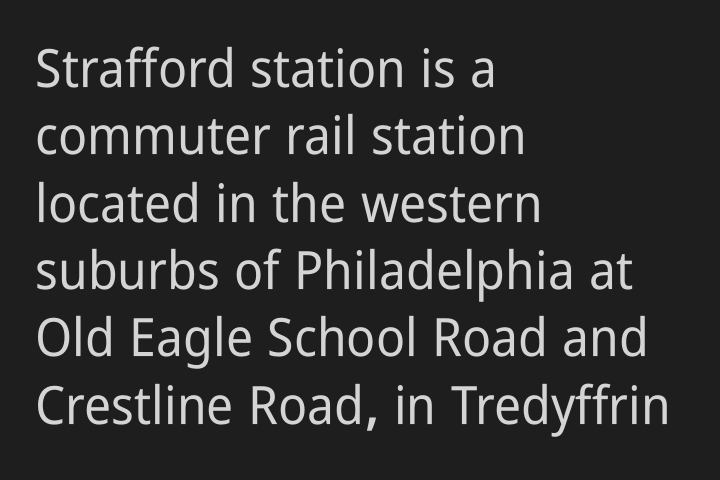
Q: Is the text italic (slanted)? A: No, it is upright.
Q: Is the typeface a serif or a sans-serif typeface? A: Sans-serif.
Q: Is the text underlined? A: No.
Q: How is the paragraph aligned? A: Left-aligned.
Q: Is the spacing between letters normal or unusually wide? A: Normal.
Q: Is the spacing between lines tight, normal or loose? A: Normal.
Q: Width (condensed, normal, or wide)? A: Condensed.
Q: Stroke contrast? A: Low.
Q: x-height? A: Medium.
Q: Monospaced? A: No.
